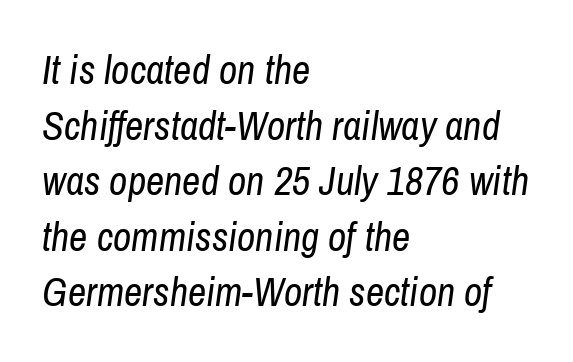
Tall strokes in this sample are angled rather than plumb. The compositor pushed each line to the left boundary. Is there much room between lines? A standard amount, neither cramped nor airy. Stroke thickness stays within the range of a standard reading face or lighter.
